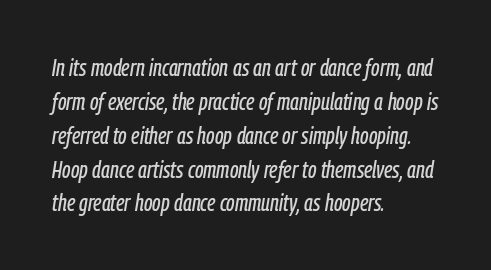
{"italic": "yes", "lean": "right", "slant_degrees": 9, "underline": "no", "align": "left", "line_spacing": "normal", "line_spacing_ratio": 1.41, "letter_spacing": "normal", "letter_spacing_em": 0.0, "glyph_px": 24}
